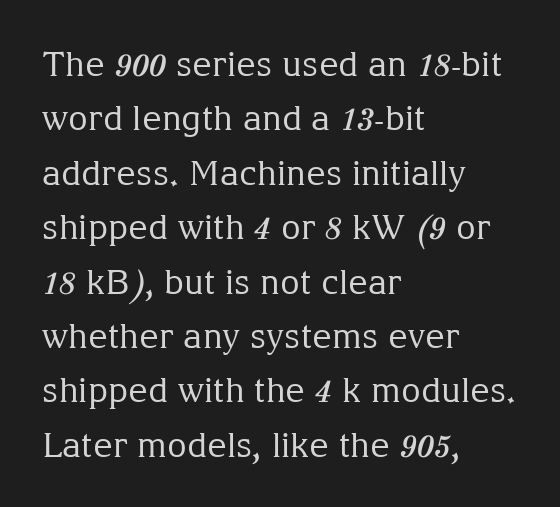
This is not heavy type; no bold has been used. The space beneath each line is pristine and unruled. I'd call this a serif setting — the letters wear small feet. Italic: no, the glyphs are upright roman. Short note: letters normally spaced.
